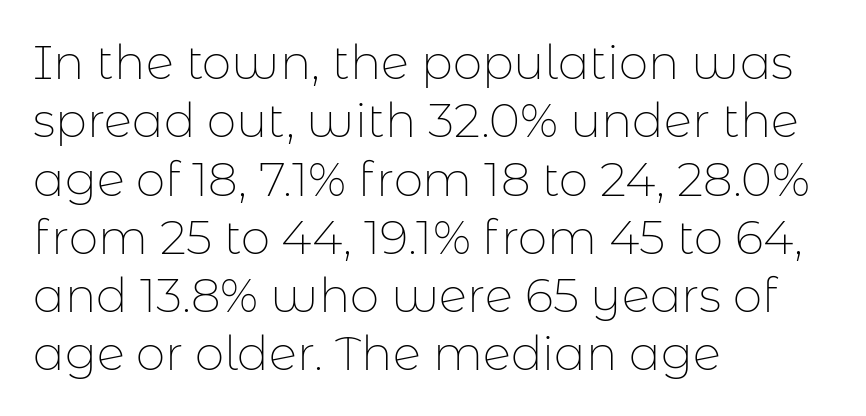
Q: Is the text bold? A: No.
Q: Is the text italic (slanted)? A: No, it is upright.
Q: Is the typeface a serif or a sans-serif typeface? A: Sans-serif.
Q: Is the text underlined? A: No.
Q: How is the paragraph aligned? A: Left-aligned.
Q: Is the spacing between letters normal or unusually wide? A: Normal.
Q: Width (condensed, normal, or wide)? A: Normal.
Q: Stroke contrast? A: Low.
Q: x-height? A: Medium.
Q: Monospaced? A: No.
